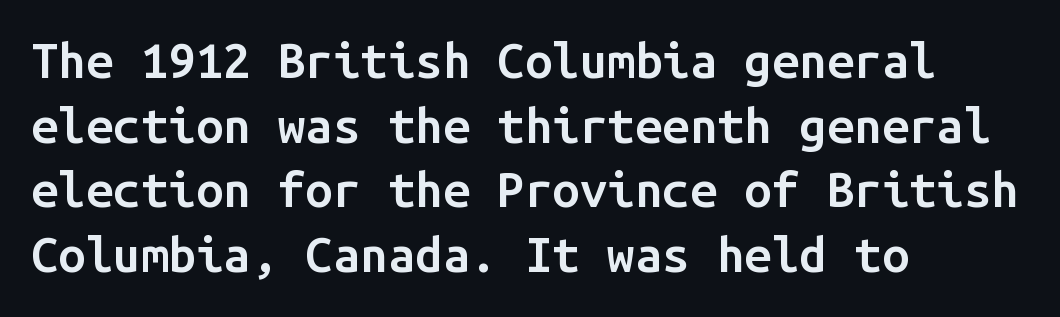
Q: Is the text bold? A: Semi-bold.
Q: Is the text italic (slanted)? A: No, it is upright.
Q: Is the typeface a serif or a sans-serif typeface? A: Sans-serif.
Q: Is the text underlined? A: No.
Q: How is the paragraph aligned? A: Left-aligned.
Q: Is the spacing between letters normal or unusually wide? A: Normal.
Q: Is the spacing between lines tight, normal or loose? A: Normal.
Q: Width (condensed, normal, or wide)? A: Normal.
Q: Stroke contrast? A: Low.
Q: x-height? A: Medium.
Q: Monospaced? A: Yes.
